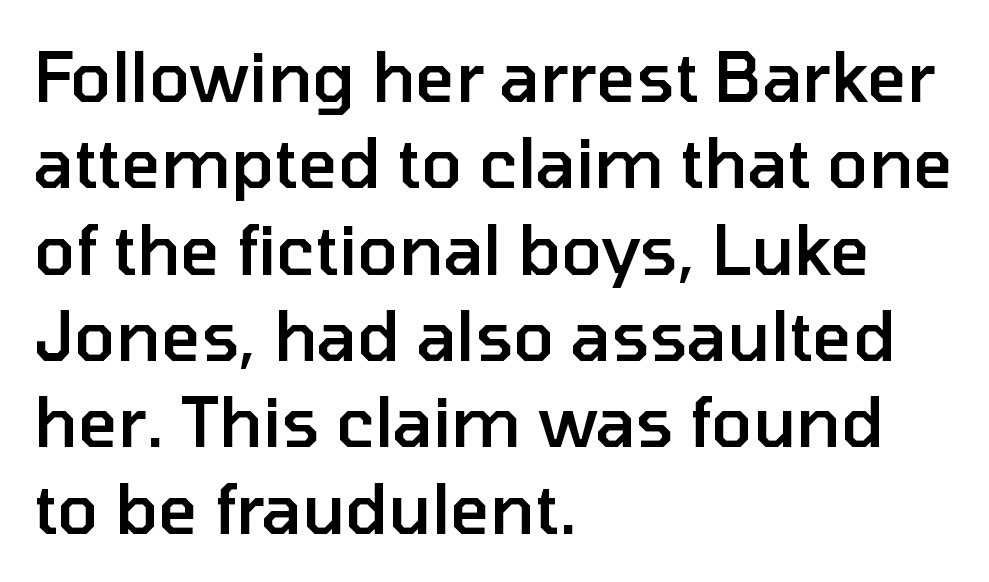
Type without underlining. I'd describe the lettering as semibold — firm but not a full bold. When letters stand straight like this, we call the style roman or upright. This sample has the flowing, uneven cadence of proportional lettering. Casual observation: everything's shoved over to the left.
